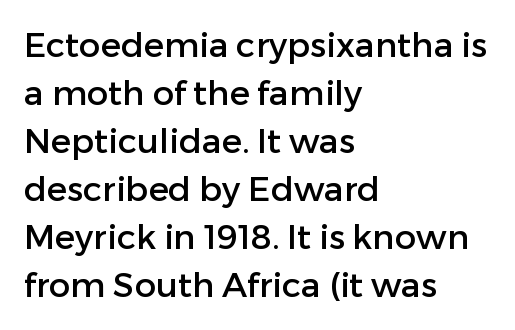
Do the characters align in a grid? No, the font is proportional. Tracking here is standard; glyphs follow each other at the usual distance. Type without underlining. Font category for this specimen: sans-serif. A student would call this left alignment; a typographer would say flush left, rag right.
